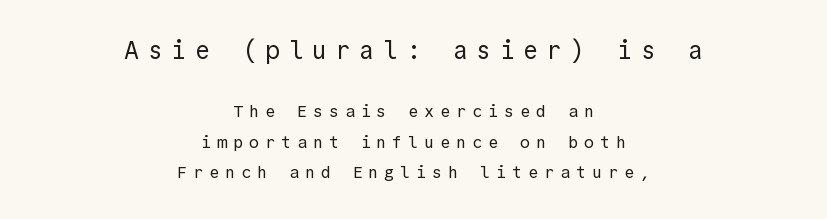
The whitespace from short lines is split evenly between both sides. Observe the wide spacing: letters keep a clear distance from each other. Stem width sits at or under what a default text font uses. Quick note: underline off.
